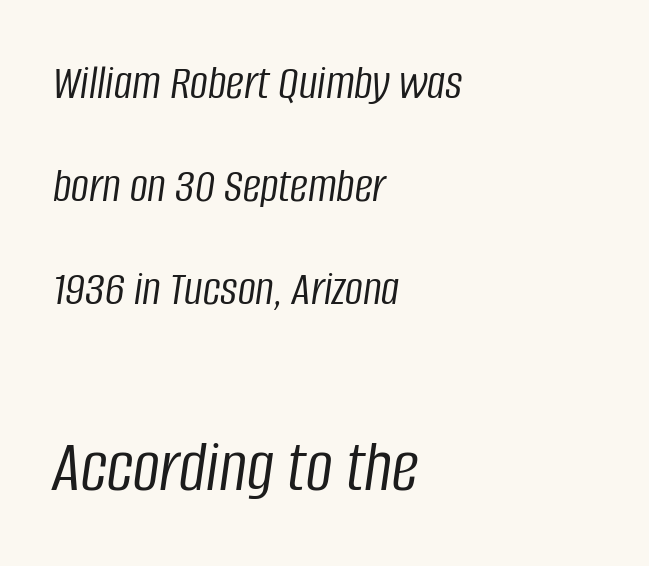
A great deal of white space separates one row of letters from the next. It's the slanting kind of type. Type size steps up from the first block to the second. Default kerning and tracking; the words read as compact shapes. Unmarked baselines from the first word to the last. Each letter keeps its own natural width here, so spacing adapts to shape.
